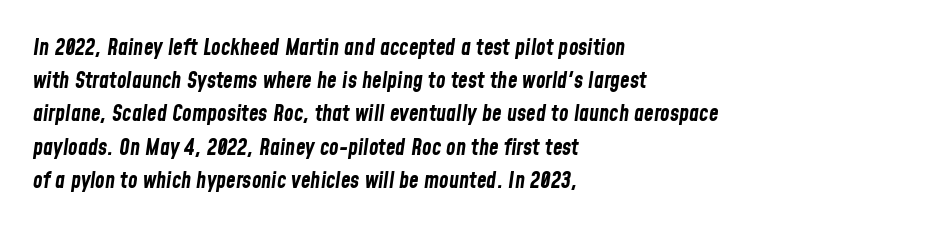
{"italic": "yes", "lean": "right", "slant_degrees": 8, "bold": "yes", "underline": "no", "align": "left", "line_spacing": "normal", "line_spacing_ratio": 1.51, "letter_spacing": "normal", "letter_spacing_em": 0.0, "glyph_px": 22}
